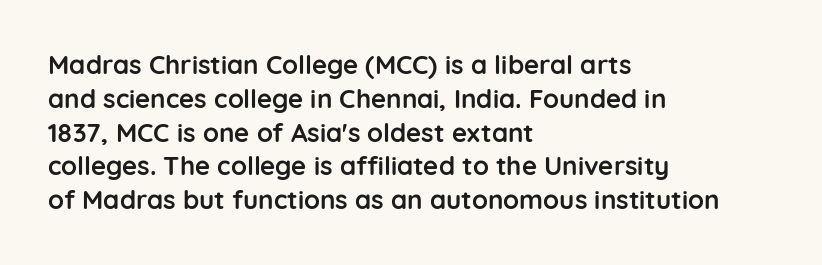
Notice how the stems are strictly vertical — no italics here. The passage shown is emphatically bold. Students, observe: this is what conventionally led text looks like. You could call the tracking neutral — neither tight nor loose. The ragged edge is on the right, which tells us the setting is flush left. Descenders are the only things crossing below the line.
